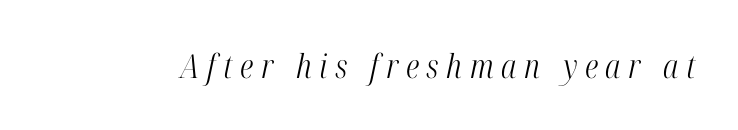
Q: Is the text bold? A: No.
Q: Is the text italic (slanted)? A: Yes, it leans right by about 12 degrees.
Q: Is the typeface a serif or a sans-serif typeface? A: Serif.
Q: Is the text underlined? A: No.
Q: Is the spacing between letters normal or unusually wide? A: Unusually wide.
Q: Width (condensed, normal, or wide)? A: Condensed.
Q: Stroke contrast? A: High.
Q: x-height? A: Medium.
Q: Monospaced? A: No.
